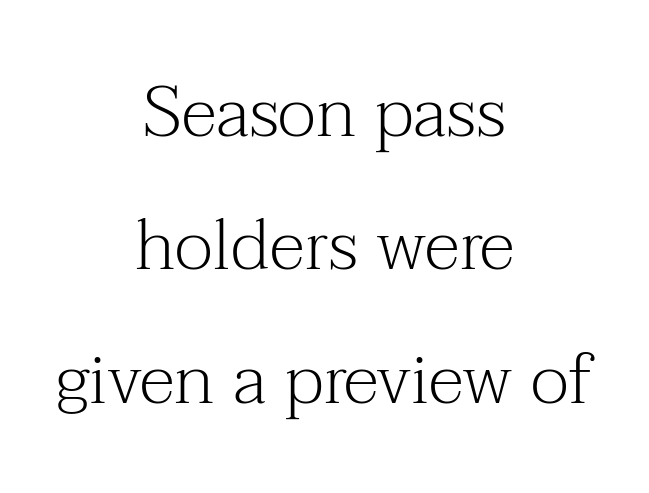
The image shows 71 px light serif type, upright; set centered, line spacing 1.88x, normal letter spacing, not underlined; medium stroke contrast and a medium x-height.
